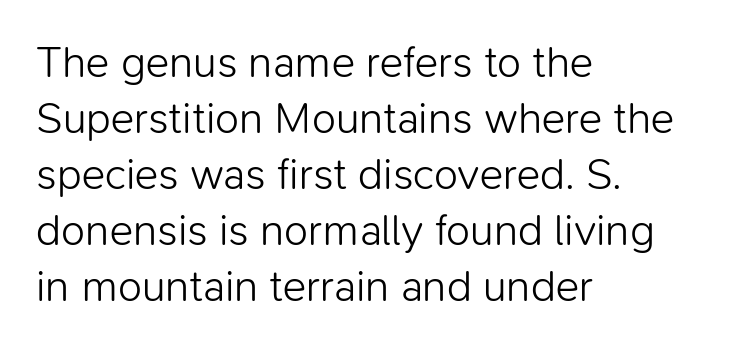
Q: Is the text bold? A: No.
Q: Is the text italic (slanted)? A: No, it is upright.
Q: Is the typeface a serif or a sans-serif typeface? A: Sans-serif.
Q: Is the text underlined? A: No.
Q: How is the paragraph aligned? A: Left-aligned.
Q: Is the spacing between letters normal or unusually wide? A: Normal.
Q: Is the spacing between lines tight, normal or loose? A: Normal.
Q: Width (condensed, normal, or wide)? A: Normal.
Q: Stroke contrast? A: Low.
Q: x-height? A: Medium.
Q: Monospaced? A: No.
